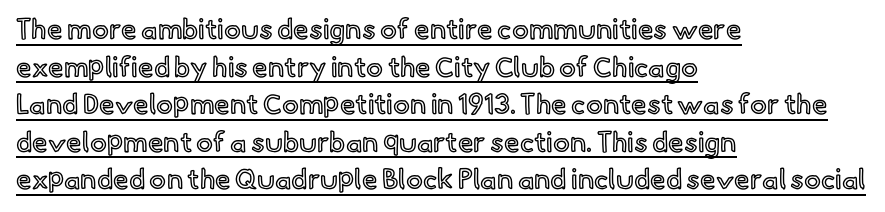
The image shows 28 px text type, upright; set left-aligned, normal line spacing (1.34x), normal letter spacing, underlined; a small x-height.
